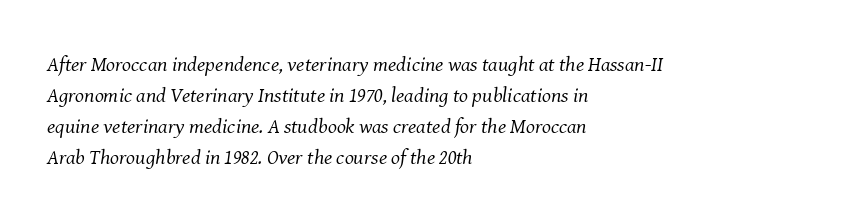
{"italic": "yes", "lean": "right", "slant_degrees": 8, "bold": "no", "underline": "no", "align": "left", "line_spacing": "normal", "line_spacing_ratio": 1.48, "letter_spacing": "normal", "letter_spacing_em": 0.0, "glyph_px": 21}
